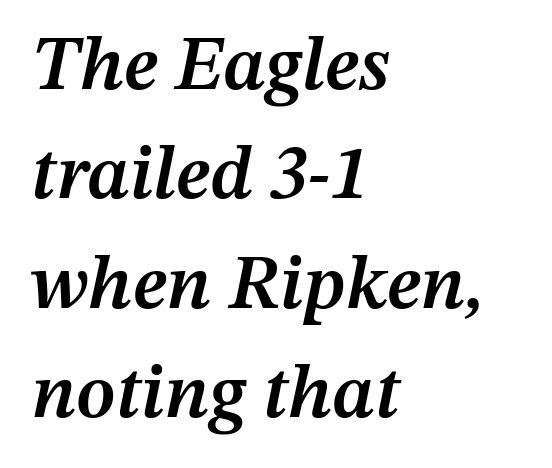
{"italic": "yes", "lean": "right", "slant_degrees": 12, "bold": "semi", "weight": "semibold", "width": "normal", "stroke_contrast": "medium", "x_height": "medium", "monospaced": "no", "underline": "no", "align": "left", "line_spacing": "normal", "line_spacing_ratio": 1.44, "letter_spacing": "normal", "letter_spacing_em": 0.0, "glyph_px": 76}
